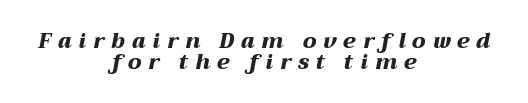
The image shows 21 px bold type, italic (leaning right); set centered, tight line spacing (1.0x), unusually wide letter spacing (+0.33 em), not underlined.
